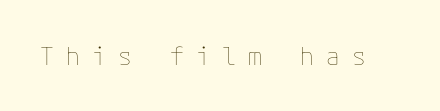
The image shows 25 px text type, upright; set unusually wide letter spacing (+0.49 em), not underlined.
